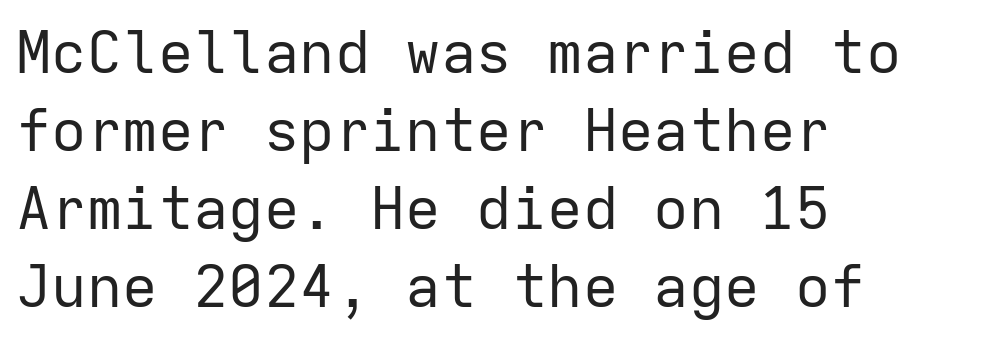
Q: Is the text bold? A: No.
Q: Is the text italic (slanted)? A: No, it is upright.
Q: Is the typeface a serif or a sans-serif typeface? A: Sans-serif.
Q: Is the text underlined? A: No.
Q: How is the paragraph aligned? A: Left-aligned.
Q: Is the spacing between letters normal or unusually wide? A: Normal.
Q: Is the spacing between lines tight, normal or loose? A: Normal.
Q: Width (condensed, normal, or wide)? A: Normal.
Q: Stroke contrast? A: Low.
Q: x-height? A: Medium.
Q: Monospaced? A: Yes.
